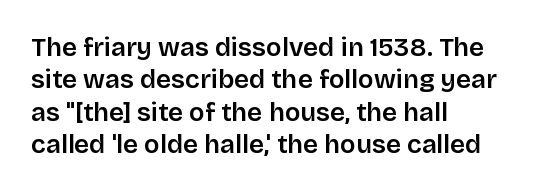
Q: Is the text bold? A: Semi-bold.
Q: Is the text italic (slanted)? A: No, it is upright.
Q: Is the text underlined? A: No.
Q: How is the paragraph aligned? A: Left-aligned.
Q: Is the spacing between letters normal or unusually wide? A: Normal.
Q: Is the spacing between lines tight, normal or loose? A: Normal.
